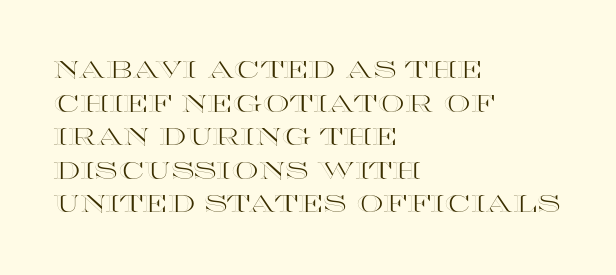
{"italic": "no", "underline": "no", "align": "left", "line_spacing": "normal", "line_spacing_ratio": 1.4, "letter_spacing": "normal", "letter_spacing_em": 0.0, "glyph_px": 24}
